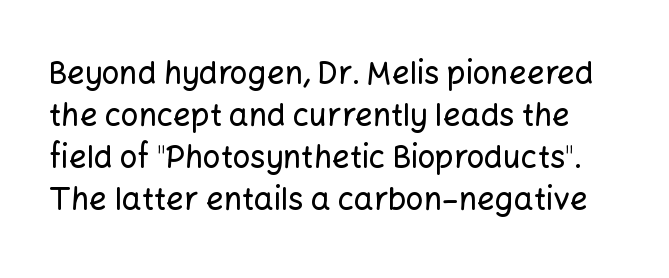
The image shows 31 px sans-serif type, upright; set normal line spacing (1.36x), normal letter spacing, not underlined; low stroke contrast and a medium x-height.
